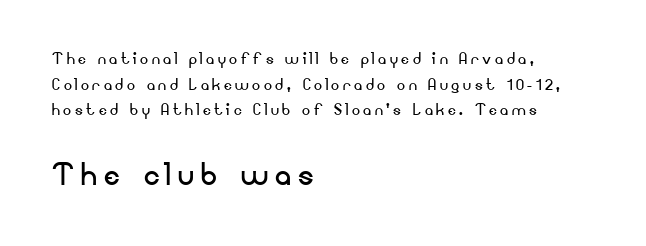
Q: Is the text bold? A: No.
Q: Is the text italic (slanted)? A: No, it is upright.
Q: Is the typeface a serif or a sans-serif typeface? A: Sans-serif.
Q: Is the text underlined? A: No.
Q: How is the paragraph aligned? A: Left-aligned.
Q: Is the spacing between lines tight, normal or loose? A: Normal.
Q: Which block of text is set in a larger size, the first (top) or the second (bottom)? A: The second (bottom) one.
Q: Width (condensed, normal, or wide)? A: Normal.
Q: Stroke contrast? A: Low.
Q: x-height? A: Small.
Q: Monospaced? A: No.
